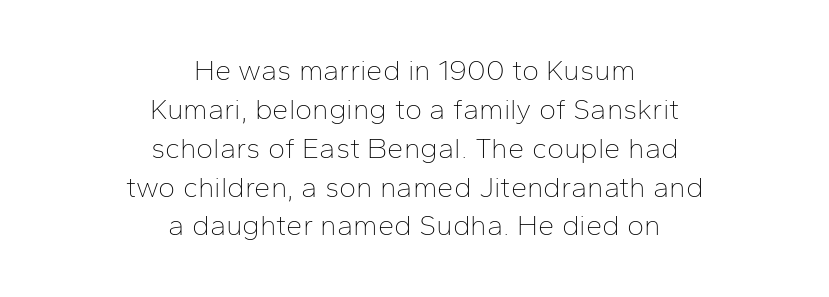
If you folded the block vertically in half, each line would mirror itself in length. You could call the tracking neutral — neither tight nor loose. This block has exactly the height ordinary leading produces. Tall strokes in this sample are plumb rather than angled.
